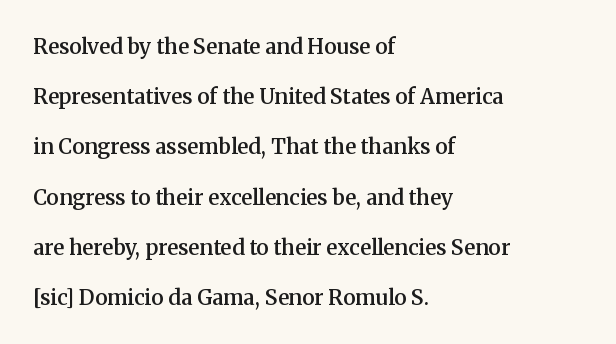
Q: Is the text bold? A: Semi-bold.
Q: Is the text italic (slanted)? A: No, it is upright.
Q: Is the text underlined? A: No.
Q: How is the paragraph aligned? A: Left-aligned.
Q: Is the spacing between letters normal or unusually wide? A: Normal.
Q: Is the spacing between lines tight, normal or loose? A: Loose.
